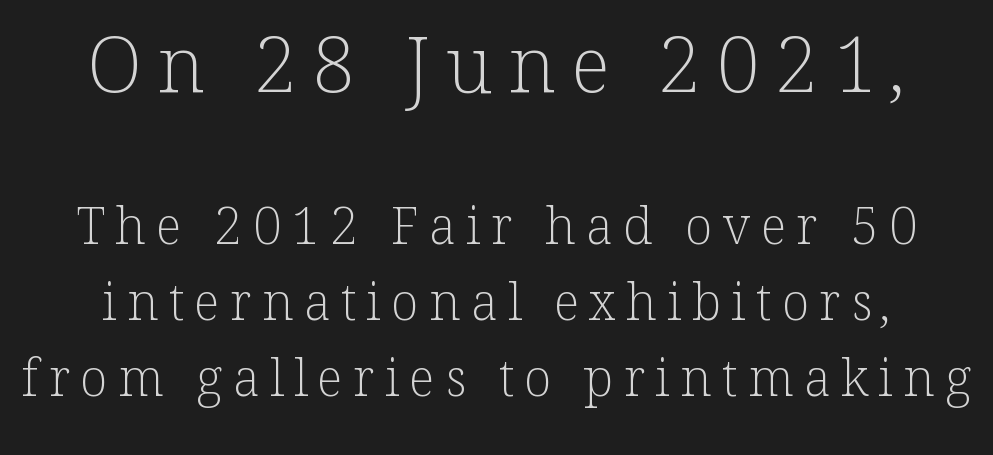
{"serif": "yes", "italic": "no", "bold": "no", "weight": "light", "width": "normal", "stroke_contrast": "low", "x_height": "medium", "monospaced": "no", "underline": "no", "line_spacing": "normal", "line_spacing_ratio": 1.49, "letter_spacing": "wide", "letter_spacing_em": 0.2, "larger_block": "first", "size_ratio": 1.51, "glyph_px": 77}
